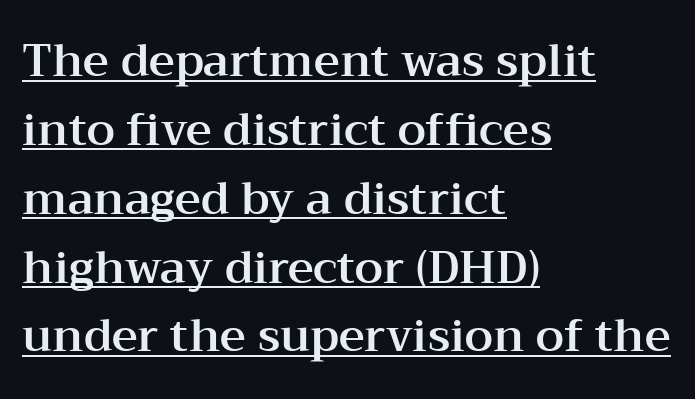
Q: Is the text italic (slanted)? A: No, it is upright.
Q: Is the typeface a serif or a sans-serif typeface? A: Serif.
Q: Is the text underlined? A: Yes.
Q: How is the paragraph aligned? A: Left-aligned.
Q: Is the spacing between letters normal or unusually wide? A: Normal.
Q: Is the spacing between lines tight, normal or loose? A: Normal.
Q: Width (condensed, normal, or wide)? A: Wide.
Q: Stroke contrast? A: Medium.
Q: x-height? A: Medium.
Q: Monospaced? A: No.
